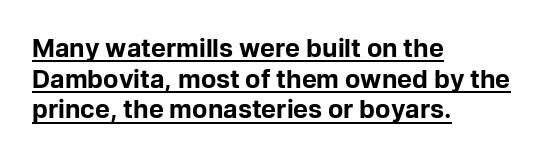
The image shows 25 px bold type, upright; set left-aligned, line spacing 1.23x, normal letter spacing, underlined.
